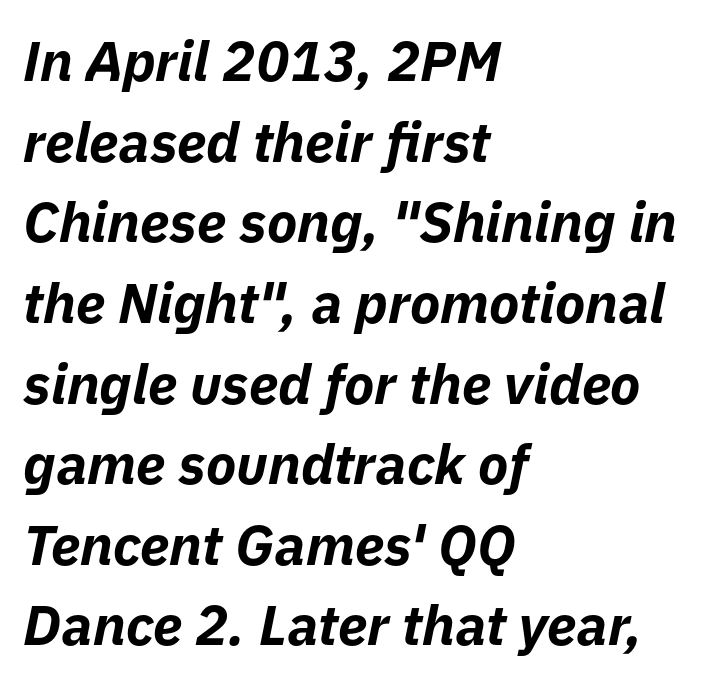
The image shows 56 px bold type, italic (leaning right); set left-aligned, normal line spacing (1.44x), normal letter spacing, not underlined; low stroke contrast and a medium x-height.
